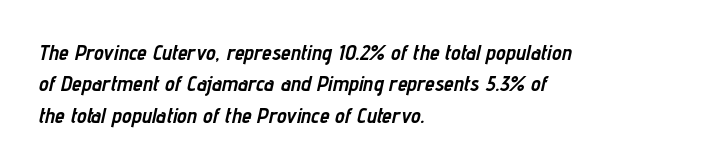
The image shows 22 px bold type, italic (leaning right); set left-aligned, normal line spacing (1.43x), normal letter spacing, not underlined.
